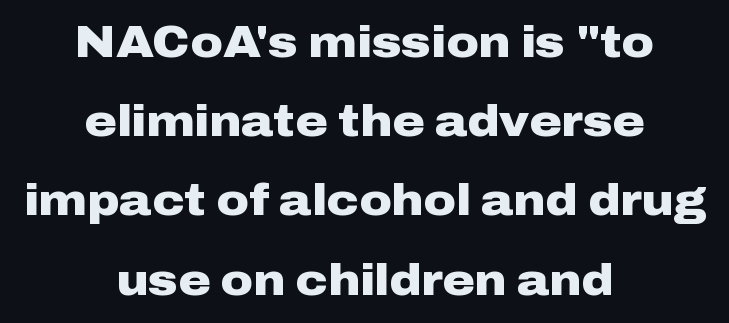
Q: Is the text bold? A: Yes.
Q: Is the text italic (slanted)? A: No, it is upright.
Q: Is the typeface a serif or a sans-serif typeface? A: Sans-serif.
Q: Is the text underlined? A: No.
Q: How is the paragraph aligned? A: Centered.
Q: Is the spacing between letters normal or unusually wide? A: Normal.
Q: Width (condensed, normal, or wide)? A: Wide.
Q: Stroke contrast? A: Low.
Q: x-height? A: Medium.
Q: Monospaced? A: No.
